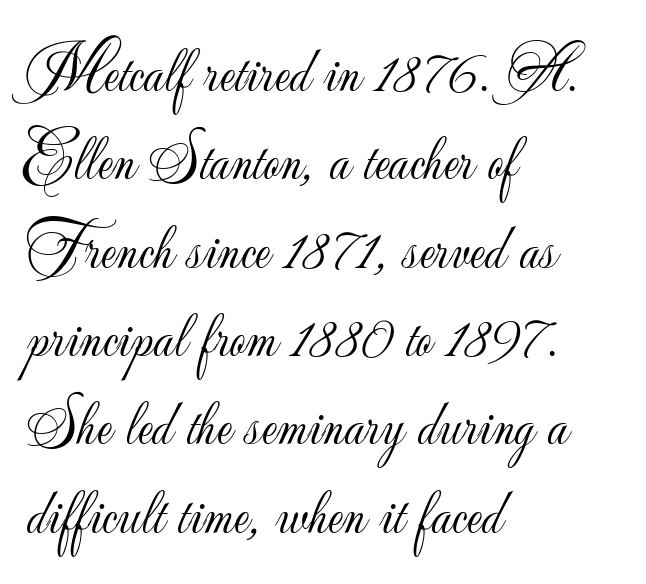
The image shows 64 px light sans-serif type; set left-aligned, normal line spacing (1.38x), normal letter spacing, not underlined; low stroke contrast and a small x-height.
